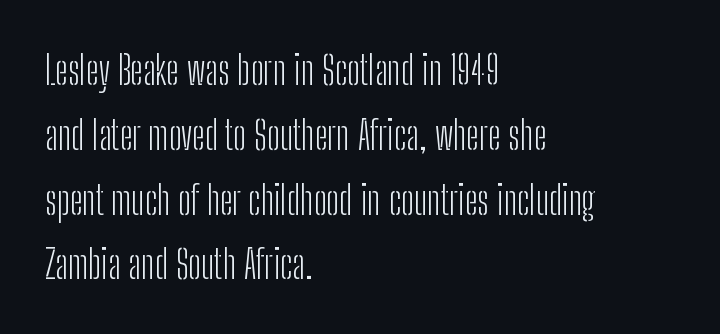
Characters follow at the spacing the type designer built in. The space directly below the letters is spotless. The type sits square on the baseline with zero lean. This sample has the flowing, uneven cadence of proportional lettering. These lines are composed in type without serifs. The cut favours lightness, reaching ordinary text weight at its darkest.
